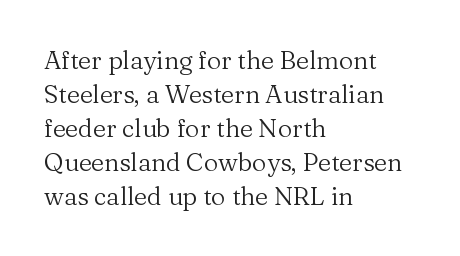
Q: Is the text bold? A: No.
Q: Is the text italic (slanted)? A: No, it is upright.
Q: Is the text underlined? A: No.
Q: How is the paragraph aligned? A: Left-aligned.
Q: Is the spacing between letters normal or unusually wide? A: Normal.
Q: Is the spacing between lines tight, normal or loose? A: Normal.
